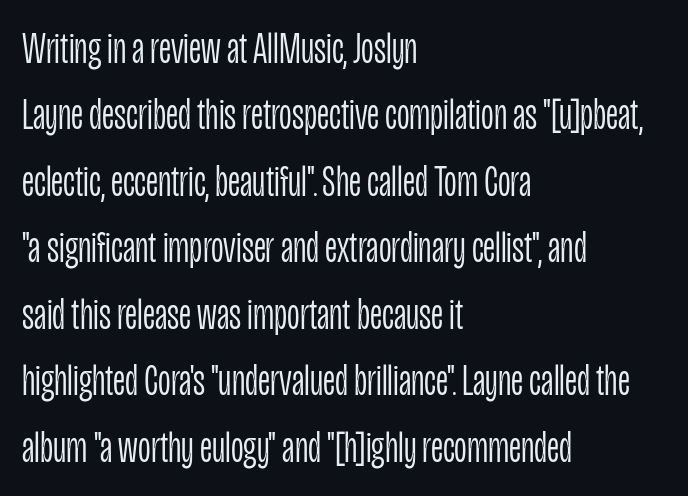
Weight: not bold — regular or lighter. In terms of letterform style, serifs are entirely absent. Letters rest on an invisible, unmarked baseline. Whoever set this chose a conventional vertical rhythm. The passage shown is typed in a proportional face where columns would drift. Unlike italic type, these characters show no tilt at all.
